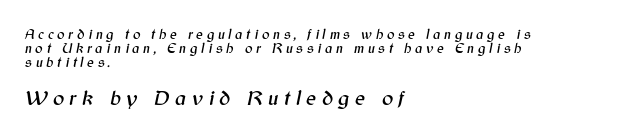
The image shows 21 px text type, italic (leaning right); set left-aligned, tight line spacing (1.0x), unusually wide letter spacing (+0.26 em), not underlined; the second (bottom) block is 1.5x larger.
